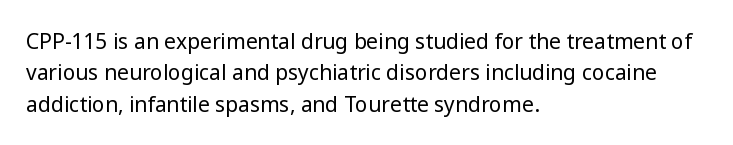
Ordinary non-slanted type is in use. Honestly, the row spacing looks completely unremarkable. These lines keep a tight, regular rhythm from letter to letter. These lines stack with their left ends in a neat column.
